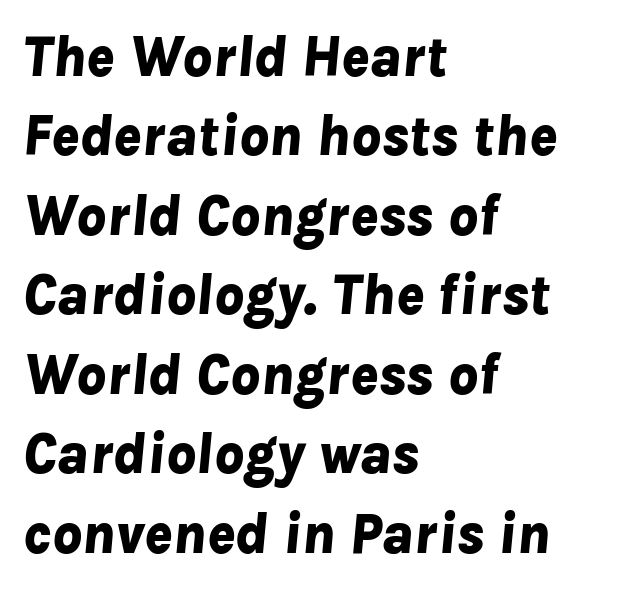
The image shows 58 px bold type, italic (leaning right); set left-aligned, normal line spacing (1.37x), normal letter spacing, not underlined; low stroke contrast and a medium x-height.
